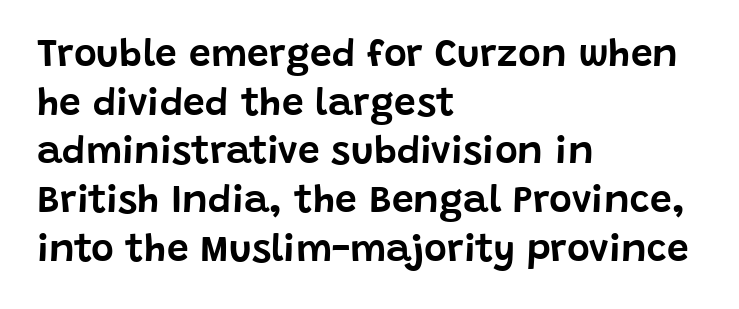
Q: Is the text italic (slanted)? A: No, it is upright.
Q: Is the typeface a serif or a sans-serif typeface? A: Sans-serif.
Q: Is the text underlined? A: No.
Q: How is the paragraph aligned? A: Left-aligned.
Q: Is the spacing between letters normal or unusually wide? A: Normal.
Q: Is the spacing between lines tight, normal or loose? A: Normal.
Q: Width (condensed, normal, or wide)? A: Normal.
Q: Stroke contrast? A: Low.
Q: x-height? A: Large.
Q: Monospaced? A: No.
